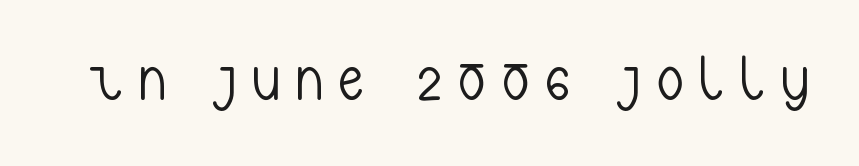
The image shows 63 px light, condensed sans-serif type, upright; set unusually wide letter spacing (+0.28 em), not underlined; low stroke contrast and a medium x-height.
